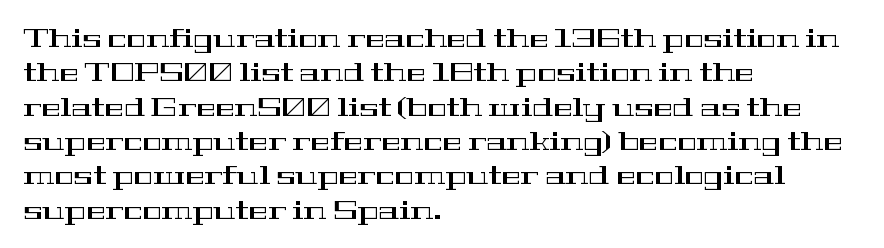
Here the glyphs are tracked normally, forming tight word shapes. Notice how the passage keeps a crisp vertical edge on the left only. A normal amount of white space separates one row of letters from the next. The string is rendered with underlining switched off.
